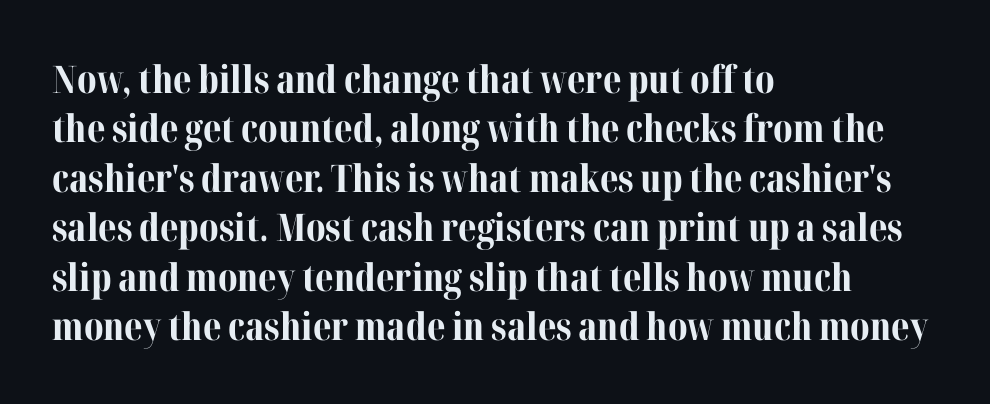
Is there any slant? The stems are plumb. The setting favours the left margin, as ordinary paragraphs usually do. This rendering features lettering with no underline. The lines sit at an ordinary, default distance from one another. These lines are rendered in a variable-pitch font. The text was rendered using a seriffed face with decorative stroke endings.
